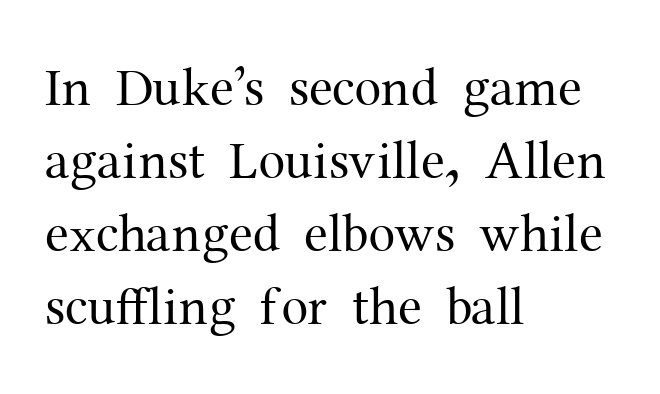
Q: Is the text bold? A: No.
Q: Is the text italic (slanted)? A: No, it is upright.
Q: Is the typeface a serif or a sans-serif typeface? A: Serif.
Q: Is the text underlined? A: No.
Q: How is the paragraph aligned? A: Left-aligned.
Q: Is the spacing between letters normal or unusually wide? A: Normal.
Q: Is the spacing between lines tight, normal or loose? A: Normal.
Q: Width (condensed, normal, or wide)? A: Normal.
Q: Stroke contrast? A: Medium.
Q: x-height? A: Medium.
Q: Monospaced? A: No.
